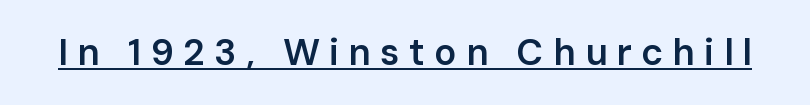
The image shows 37 px semibold sans-serif type, upright; set unusually wide letter spacing (+0.25 em), underlined; low stroke contrast and a medium x-height.
